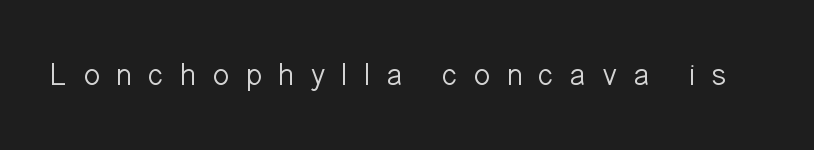
The image shows 31 px light sans-serif type, upright; set unusually wide letter spacing (+0.5 em), not underlined; low stroke contrast and a medium x-height.
